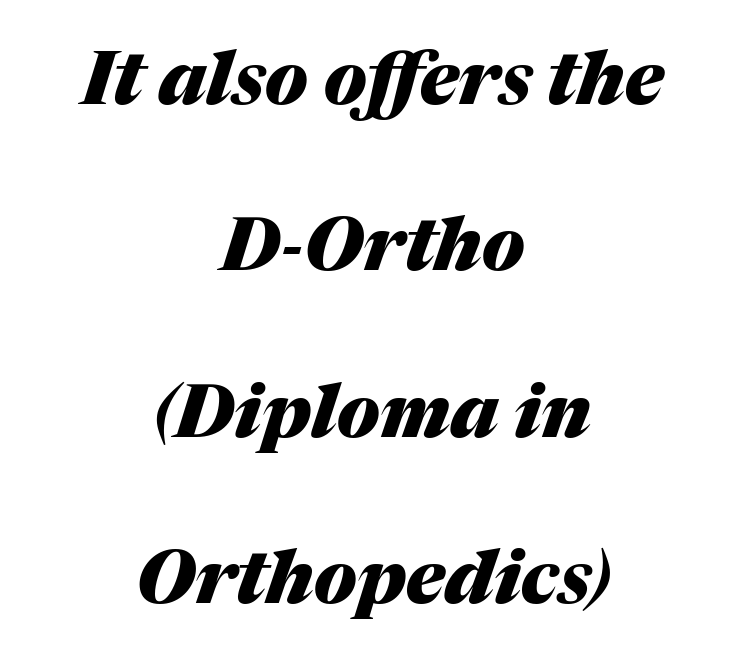
{"italic": "yes", "lean": "right", "slant_degrees": 17, "bold": "yes", "weight": "heavy", "width": "normal", "stroke_contrast": "medium", "x_height": "medium", "monospaced": "no", "underline": "no", "align": "center", "line_spacing": "loose", "line_spacing_ratio": 2.25, "letter_spacing": "normal", "letter_spacing_em": 0.0, "glyph_px": 74}
